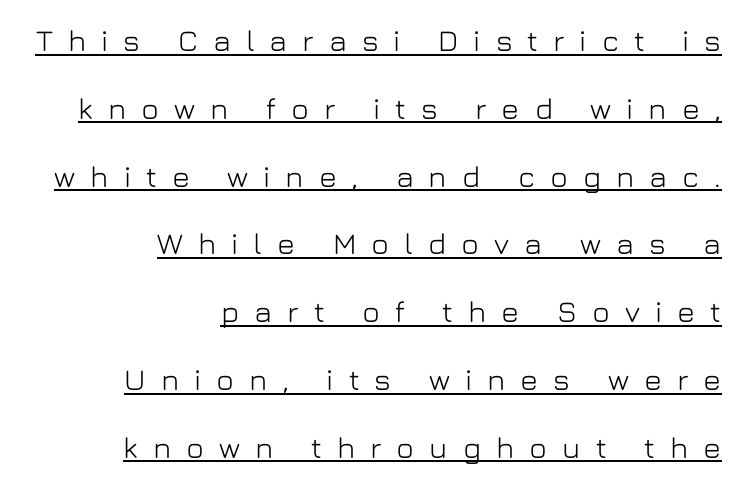
Q: Is the text italic (slanted)? A: No, it is upright.
Q: Is the typeface a serif or a sans-serif typeface? A: Sans-serif.
Q: Is the text underlined? A: Yes.
Q: How is the paragraph aligned? A: Right-aligned.
Q: Is the spacing between letters normal or unusually wide? A: Unusually wide.
Q: Is the spacing between lines tight, normal or loose? A: Loose.
Q: Width (condensed, normal, or wide)? A: Normal.
Q: Stroke contrast? A: Low.
Q: x-height? A: Medium.
Q: Monospaced? A: No.
